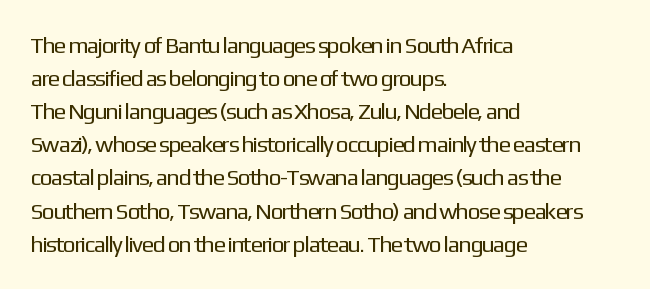
Q: Is the text bold? A: No.
Q: Is the text italic (slanted)? A: No, it is upright.
Q: Is the text underlined? A: No.
Q: How is the paragraph aligned? A: Left-aligned.
Q: Is the spacing between letters normal or unusually wide? A: Normal.
Q: Is the spacing between lines tight, normal or loose? A: Normal.
